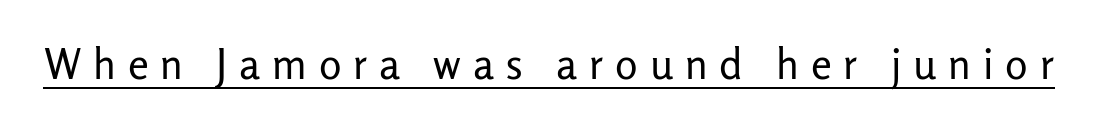
Q: Is the text bold? A: No.
Q: Is the text italic (slanted)? A: No, it is upright.
Q: Is the typeface a serif or a sans-serif typeface? A: Sans-serif.
Q: Is the text underlined? A: Yes.
Q: Is the spacing between letters normal or unusually wide? A: Unusually wide.
Q: Width (condensed, normal, or wide)? A: Normal.
Q: Stroke contrast? A: Low.
Q: x-height? A: Medium.
Q: Monospaced? A: No.
